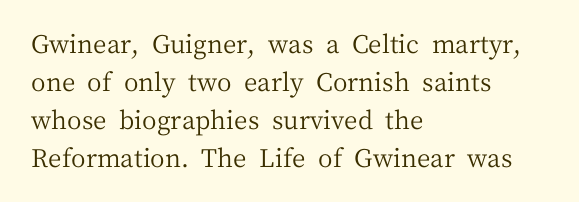
{"italic": "no", "bold": "no", "underline": "no", "align": "left", "line_spacing": "normal", "line_spacing_ratio": 1.52, "letter_spacing": "normal", "letter_spacing_em": 0.0, "glyph_px": 25}
